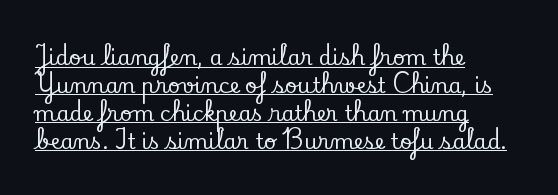
{"italic": "no", "underline": "yes", "align": "left", "line_spacing": "normal", "line_spacing_ratio": 1.33, "letter_spacing": "normal", "letter_spacing_em": 0.0, "glyph_px": 21}
